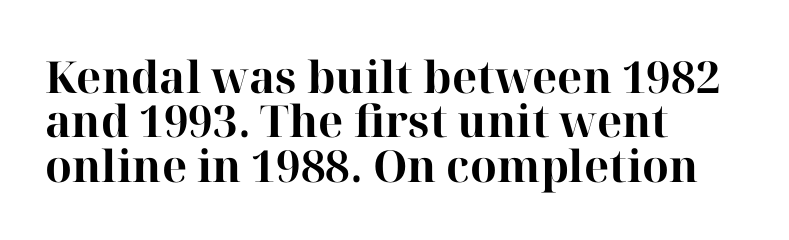
The image shows 44 px bold serif type, upright; set left-aligned, tight line spacing (1.01x), normal letter spacing, not underlined; high stroke contrast and a medium x-height.
